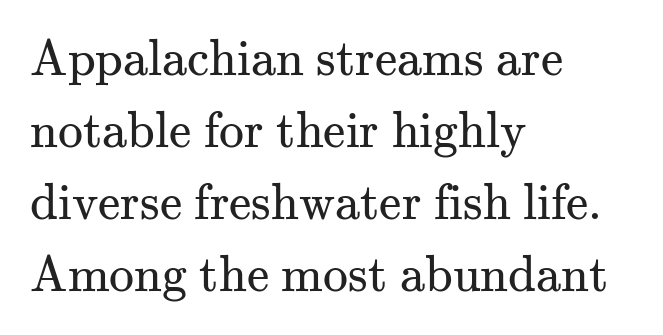
The image shows 50 px regular-weight serif type, upright; set left-aligned, normal line spacing (1.44x), normal letter spacing, not underlined; medium stroke contrast and a small x-height.
